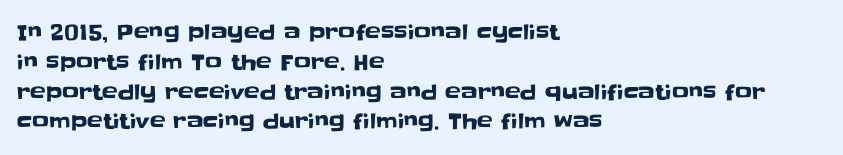
Which margin do the lines hug? The left one — the right edge is uneven. The letters stand upright; this is a roman face. Any mark beneath the type? The region is blank. The space between consecutive lines is moderate. No extra tracking has been applied to these lines.
